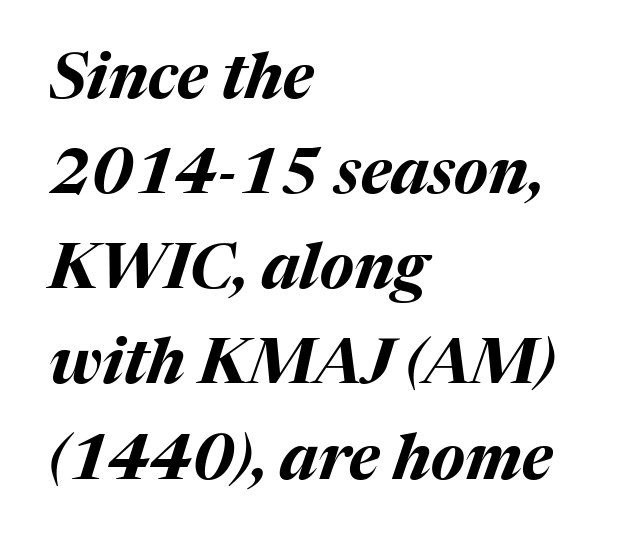
{"italic": "yes", "lean": "right", "slant_degrees": 17, "bold": "yes", "weight": "bold", "width": "normal", "stroke_contrast": "medium", "x_height": "medium", "monospaced": "no", "underline": "no", "align": "left", "line_spacing": "normal", "line_spacing_ratio": 1.51, "letter_spacing": "normal", "letter_spacing_em": 0.0, "glyph_px": 63}
